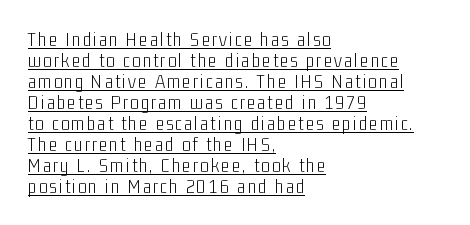
Cramped leading. Is there any slant? The stems are plumb. The face used here appears with an underline applied. Ink coverage per letter is moderate at most. The passage is arranged the way most books set body copy — flush left.
